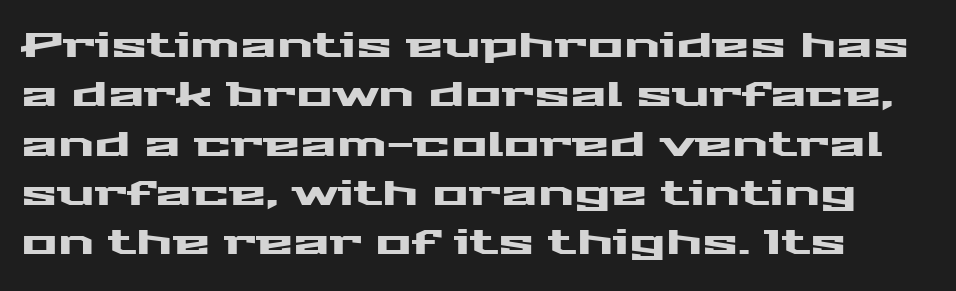
Q: Is the text italic (slanted)? A: No, it is upright.
Q: Is the typeface a serif or a sans-serif typeface? A: Sans-serif.
Q: Is the text underlined? A: No.
Q: Is the spacing between letters normal or unusually wide? A: Normal.
Q: Is the spacing between lines tight, normal or loose? A: Normal.
Q: Width (condensed, normal, or wide)? A: Wide.
Q: Stroke contrast? A: Medium.
Q: x-height? A: Medium.
Q: Monospaced? A: No.
